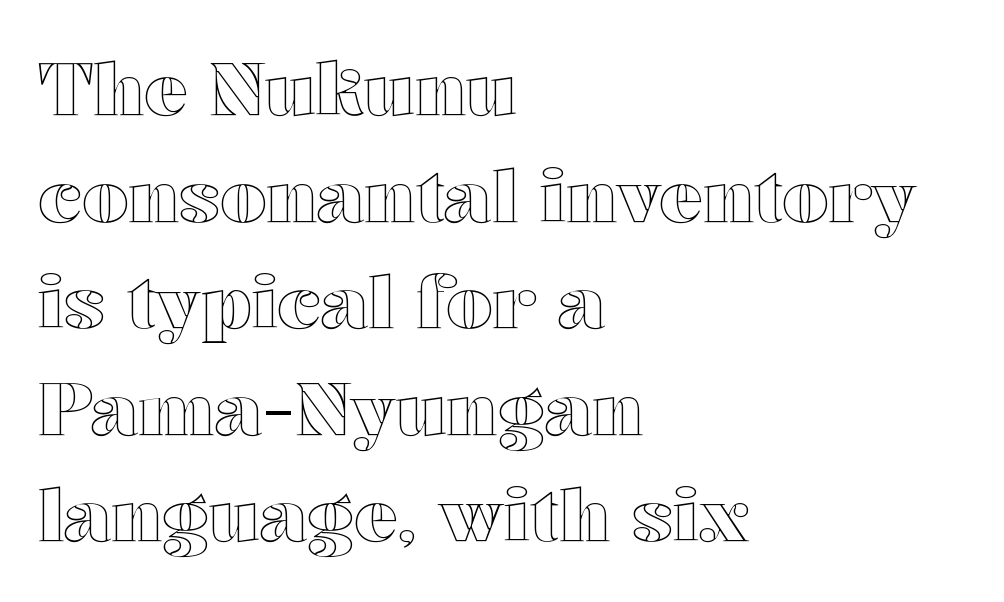
The image shows 73 px wide type, upright; set left-aligned, normal line spacing (1.46x), normal letter spacing, not underlined; a medium x-height.
